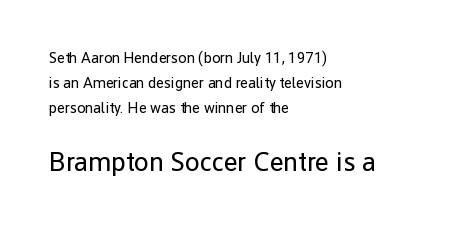
Q: Is the text bold? A: No.
Q: Is the text italic (slanted)? A: No, it is upright.
Q: Is the text underlined? A: No.
Q: How is the paragraph aligned? A: Left-aligned.
Q: Is the spacing between letters normal or unusually wide? A: Normal.
Q: Is the spacing between lines tight, normal or loose? A: Normal.
Q: Which block of text is set in a larger size, the first (top) or the second (bottom)? A: The second (bottom) one.
